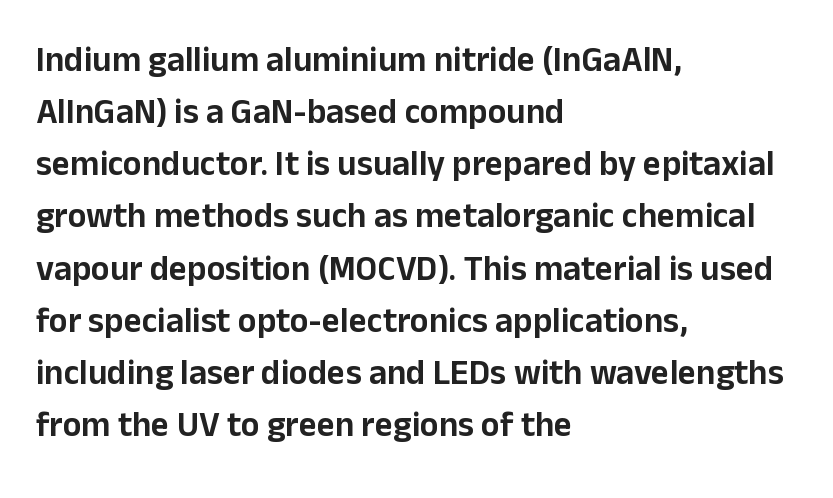
The image shows 35 px sans-serif type, upright; set left-aligned, normal line spacing (1.49x), normal letter spacing, not underlined; low stroke contrast and a medium x-height.
